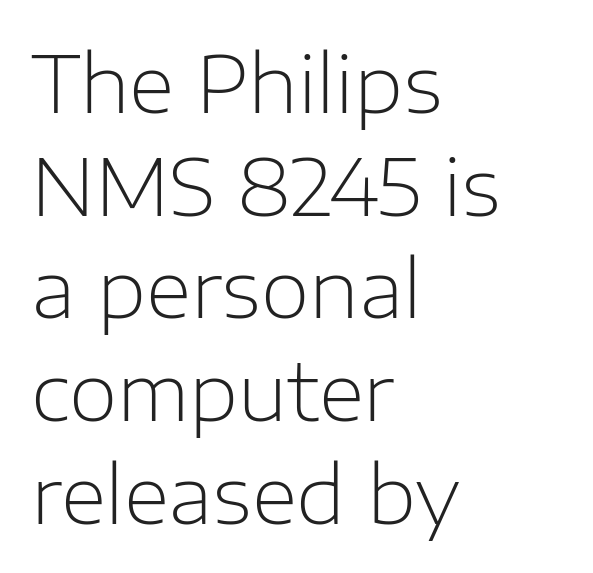
Do the letters lean? They stand straight. The area under the type is left untouched. Varying glyph widths throughout — classic text-font behaviour. Stems here are at most as thick as an everyday book face. The passage shown is typeset with a sans-serif family. Caption: multi-line text, flush left, ragged right.
